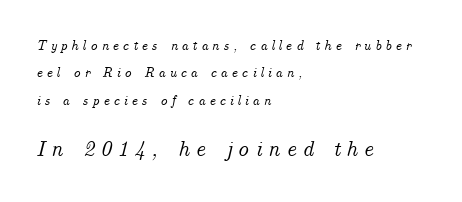
Q: Is the text italic (slanted)? A: Yes, it leans right by about 14 degrees.
Q: Is the text underlined? A: No.
Q: How is the paragraph aligned? A: Left-aligned.
Q: Is the spacing between letters normal or unusually wide? A: Unusually wide.
Q: Is the spacing between lines tight, normal or loose? A: Loose.
Q: Which block of text is set in a larger size, the first (top) or the second (bottom)? A: The second (bottom) one.
